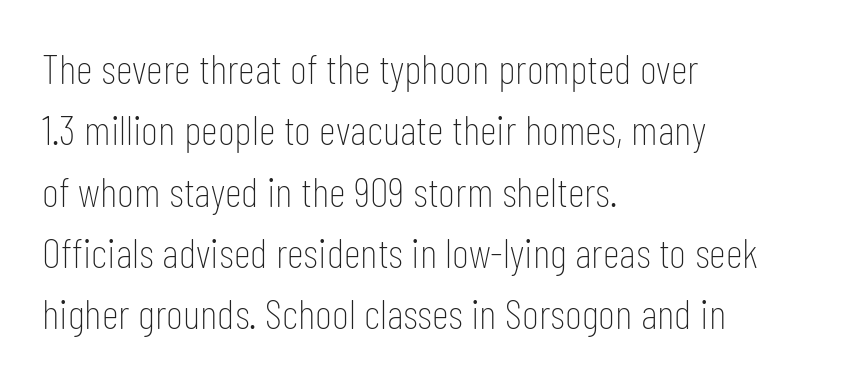
The image shows 42 px thin, condensed sans-serif type, upright; set left-aligned, normal line spacing (1.46x), normal letter spacing, not underlined; low stroke contrast and a medium x-height.
